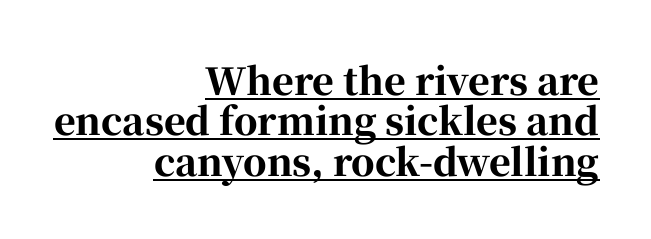
Q: Is the text bold? A: Yes.
Q: Is the text italic (slanted)? A: No, it is upright.
Q: Is the typeface a serif or a sans-serif typeface? A: Serif.
Q: Is the text underlined? A: Yes.
Q: How is the paragraph aligned? A: Right-aligned.
Q: Is the spacing between letters normal or unusually wide? A: Normal.
Q: Is the spacing between lines tight, normal or loose? A: Tight.
Q: Width (condensed, normal, or wide)? A: Normal.
Q: Stroke contrast? A: High.
Q: x-height? A: Medium.
Q: Monospaced? A: No.
